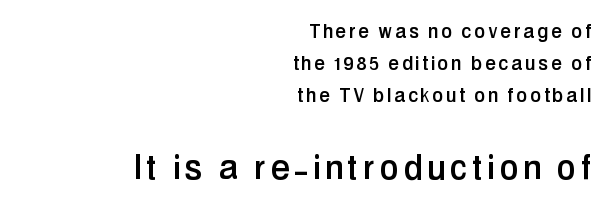
The image shows 42 px condensed sans-serif type, upright; set right-aligned, normal line spacing (1.34x), not underlined; the second (bottom) block is 1.75x larger; low stroke contrast and a medium x-height.
